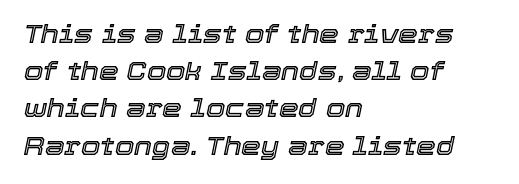
Q: Is the text italic (slanted)? A: Yes, it leans right by about 12 degrees.
Q: Is the text underlined? A: No.
Q: How is the paragraph aligned? A: Left-aligned.
Q: Is the spacing between letters normal or unusually wide? A: Normal.
Q: Is the spacing between lines tight, normal or loose? A: Normal.
